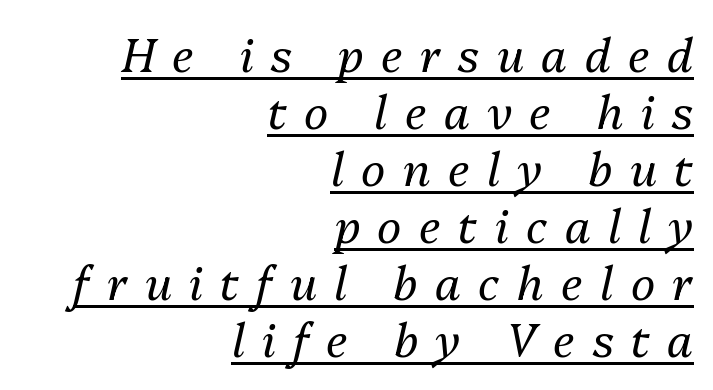
The image shows 46 px regular-weight type, italic (leaning right); set right-aligned, line spacing 1.24x, unusually wide letter spacing (+0.38 em), underlined; medium stroke contrast and a medium x-height.
